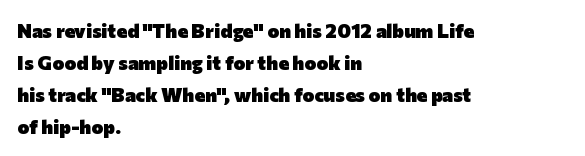
Q: Is the text bold? A: Yes.
Q: Is the text italic (slanted)? A: No, it is upright.
Q: Is the text underlined? A: No.
Q: How is the paragraph aligned? A: Left-aligned.
Q: Is the spacing between letters normal or unusually wide? A: Normal.
Q: Is the spacing between lines tight, normal or loose? A: Normal.
